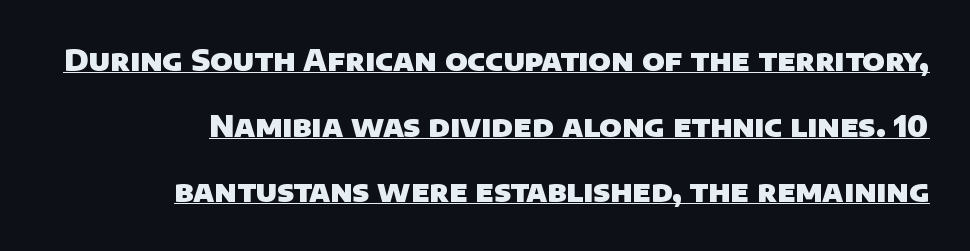
The image shows 29 px heavy sans-serif type; set loose line spacing (2.26x), normal letter spacing, underlined; low stroke contrast and a large x-height.
